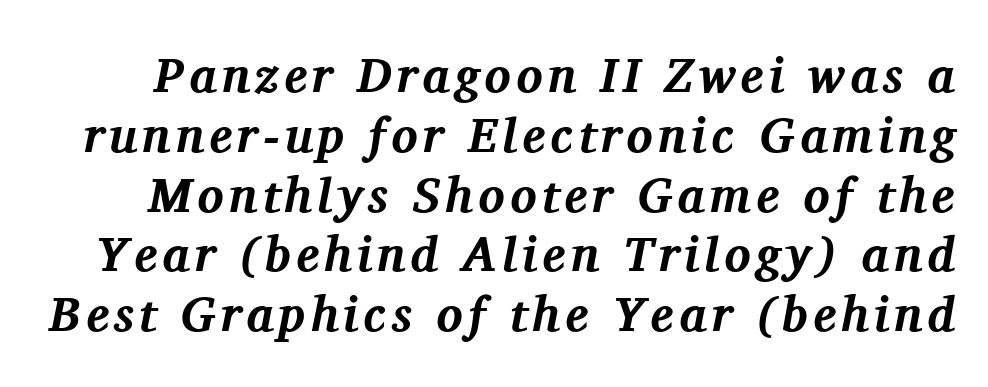
The image shows 49 px bold serif type, italic (leaning right); set line spacing 1.22x, not underlined; medium stroke contrast and a medium x-height.
